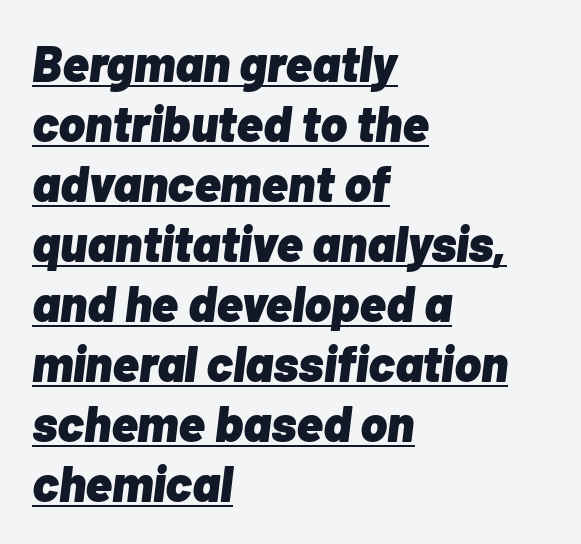
Q: Is the text bold? A: Yes.
Q: Is the text italic (slanted)? A: Yes, it leans right by about 7 degrees.
Q: Is the text underlined? A: Yes.
Q: How is the paragraph aligned? A: Left-aligned.
Q: Is the spacing between letters normal or unusually wide? A: Normal.
Q: Width (condensed, normal, or wide)? A: Normal.
Q: Stroke contrast? A: Low.
Q: x-height? A: Medium.
Q: Monospaced? A: No.
